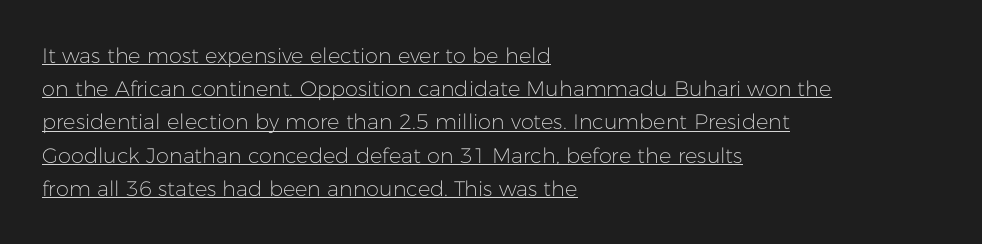
Think standard paragraph weight, or any step lighter than that. The typography opts for an upright posture over an oblique one. The rag falls on the right side of this text block. The face used here appears with an underline applied. Leading: standard. Here the glyphs are tracked normally, forming tight word shapes.
